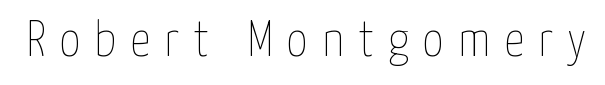
{"italic": "no", "bold": "no", "weight": "thin", "width": "condensed", "stroke_contrast": "low", "x_height": "medium", "monospaced": "no", "underline": "no", "letter_spacing": "wide", "letter_spacing_em": 0.28, "glyph_px": 51}
